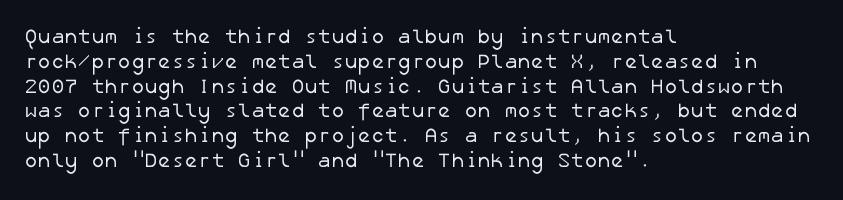
The image shows 20 px text type; set left-aligned, line spacing 1.24x, normal letter spacing, not underlined.
